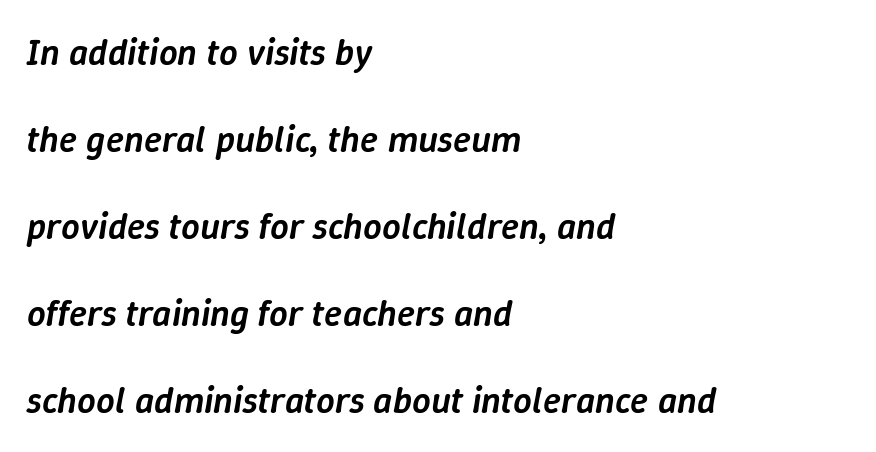
Q: Is the text bold? A: Semi-bold.
Q: Is the text italic (slanted)? A: Yes, it leans right by about 9 degrees.
Q: Is the text underlined? A: No.
Q: How is the paragraph aligned? A: Left-aligned.
Q: Is the spacing between letters normal or unusually wide? A: Normal.
Q: Is the spacing between lines tight, normal or loose? A: Loose.
Q: Width (condensed, normal, or wide)? A: Normal.
Q: Stroke contrast? A: Low.
Q: x-height? A: Medium.
Q: Monospaced? A: No.
